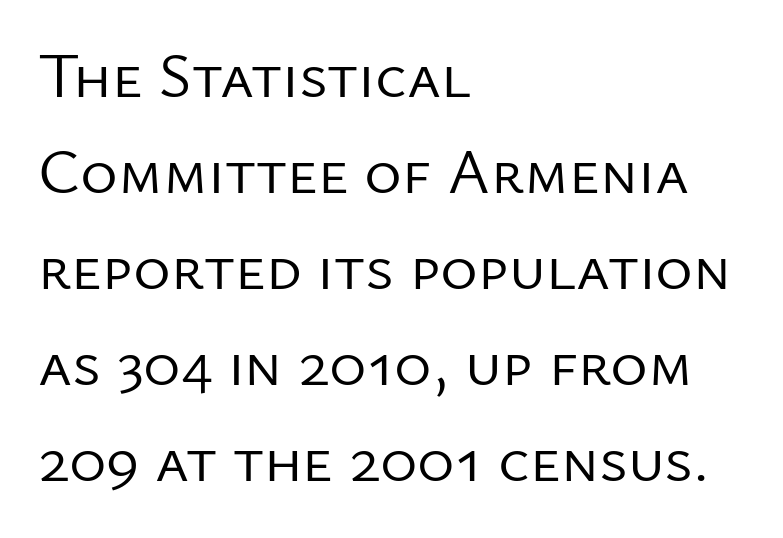
The typesetter chose a ragged-right arrangement here. Spacing verdict: proportional, widths tailored to each character. Font category for this specimen: sans-serif. Whoever set this chose a conventional vertical rhythm. Nothing unusual about the tracking: characters are spaced as the font intends.
